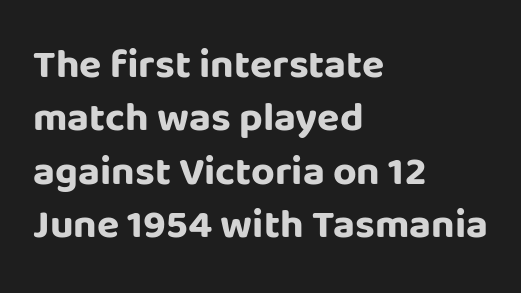
{"serif": "no", "italic": "no", "bold": "yes", "weight": "bold", "width": "normal", "stroke_contrast": "low", "x_height": "large", "monospaced": "no", "underline": "no", "align": "left", "line_spacing": "normal", "line_spacing_ratio": 1.3, "letter_spacing": "normal", "letter_spacing_em": 0.0, "glyph_px": 41}
